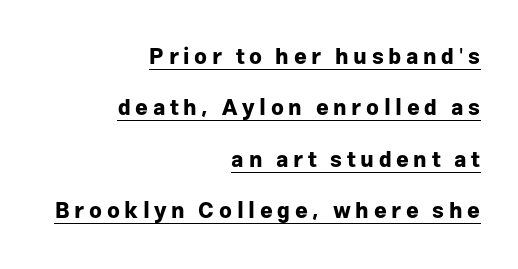
Q: Is the text bold? A: Yes.
Q: Is the text italic (slanted)? A: No, it is upright.
Q: Is the text underlined? A: Yes.
Q: How is the paragraph aligned? A: Right-aligned.
Q: Is the spacing between letters normal or unusually wide? A: Unusually wide.
Q: Is the spacing between lines tight, normal or loose? A: Loose.
